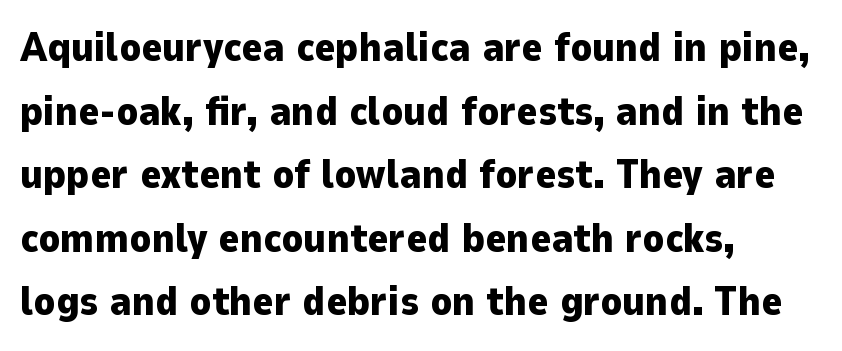
{"serif": "no", "italic": "no", "bold": "yes", "weight": "heavy", "width": "normal", "stroke_contrast": "low", "x_height": "medium", "monospaced": "no", "underline": "no", "align": "left", "line_spacing": "normal", "line_spacing_ratio": 1.59, "letter_spacing": "normal", "letter_spacing_em": 0.0, "glyph_px": 40}
